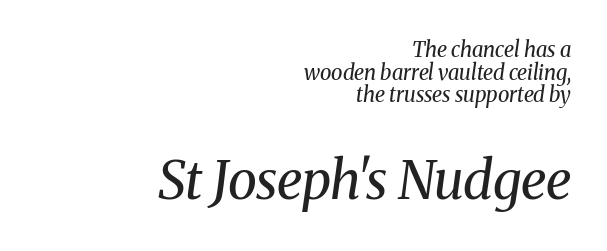
Q: Is the text bold? A: No.
Q: Is the text italic (slanted)? A: Yes, it leans right by about 8 degrees.
Q: Is the typeface a serif or a sans-serif typeface? A: Serif.
Q: Is the text underlined? A: No.
Q: How is the paragraph aligned? A: Right-aligned.
Q: Is the spacing between letters normal or unusually wide? A: Normal.
Q: Is the spacing between lines tight, normal or loose? A: Tight.
Q: Which block of text is set in a larger size, the first (top) or the second (bottom)? A: The second (bottom) one.
Q: Width (condensed, normal, or wide)? A: Normal.
Q: Stroke contrast? A: Medium.
Q: x-height? A: Medium.
Q: Monospaced? A: No.
